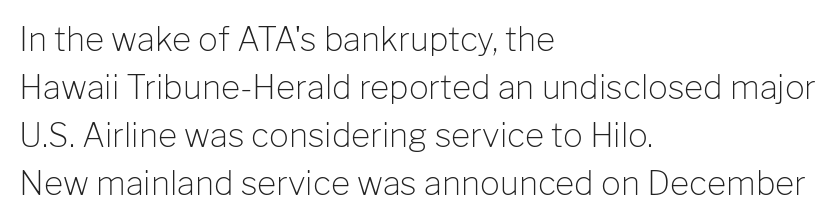
You can tell it's not italic because the verticals are truly vertical. Weight class: somewhere from thin through regular. The paragraph shown leans on its left margin. Font category for this specimen: sans-serif. A normal amount of white space separates one row of letters from the next.
